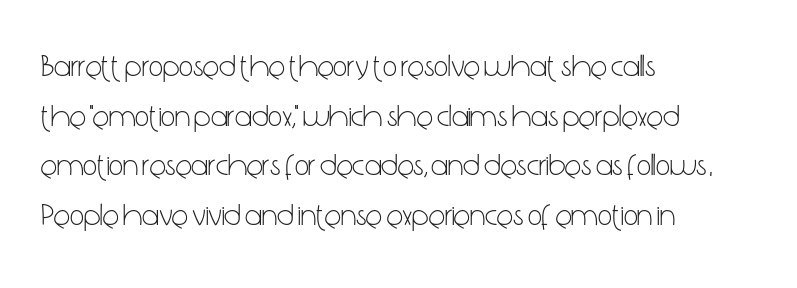
The image shows 31 px light, condensed sans-serif type, upright; set left-aligned, normal line spacing (1.6x), normal letter spacing, not underlined; low stroke contrast and a medium x-height.
